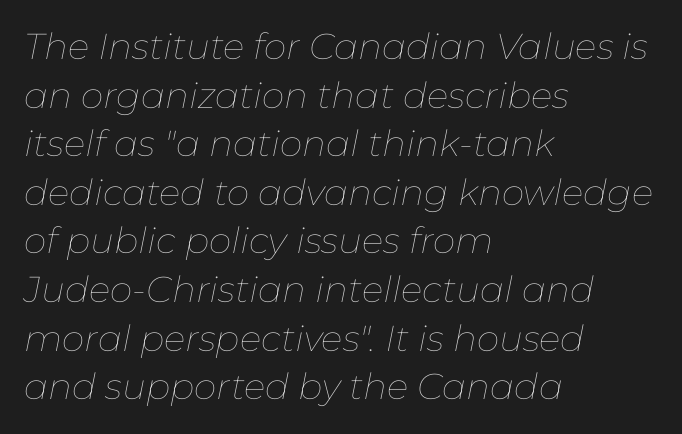
Is the type slanted? Yes — the strokes lean at a clear angle. Beneath every word, the page is bare. These lines sit exactly where default settings would place them. No extra ink here — the face is not bold. The text block is weighted toward the left margin, trailing off unevenly rightward. Here the designer chose a conventional face with non-uniform glyph widths.
